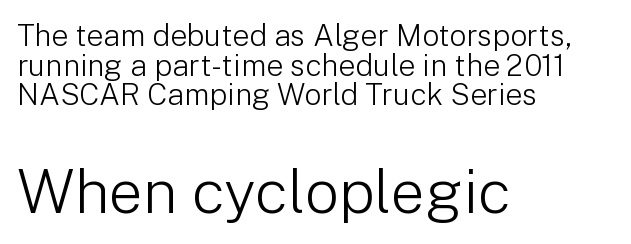
{"serif": "no", "italic": "no", "bold": "no", "weight": "light", "width": "normal", "stroke_contrast": "low", "x_height": "medium", "monospaced": "no", "underline": "no", "align": "left", "line_spacing": "tight", "line_spacing_ratio": 0.99, "letter_spacing": "normal", "letter_spacing_em": 0.0, "larger_block": "second", "size_ratio": 2.03, "glyph_px": 61}
